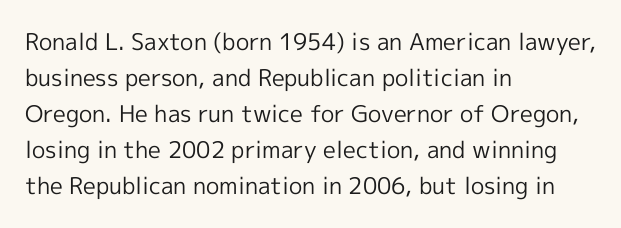
The image shows 23 px text type, upright; set left-aligned, normal line spacing (1.57x), normal letter spacing, not underlined.
